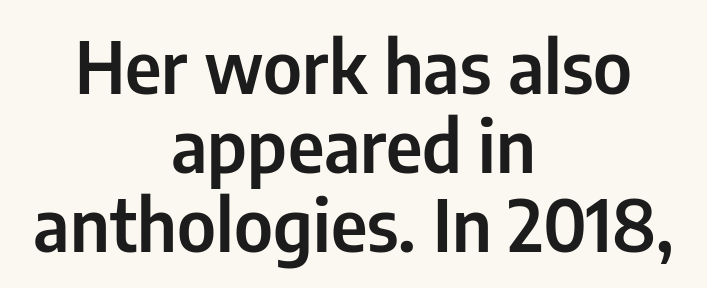
Q: Is the text italic (slanted)? A: No, it is upright.
Q: Is the typeface a serif or a sans-serif typeface? A: Sans-serif.
Q: Is the text underlined? A: No.
Q: How is the paragraph aligned? A: Centered.
Q: Is the spacing between letters normal or unusually wide? A: Normal.
Q: Is the spacing between lines tight, normal or loose? A: Tight.
Q: Width (condensed, normal, or wide)? A: Condensed.
Q: Stroke contrast? A: Low.
Q: x-height? A: Medium.
Q: Monospaced? A: No.
